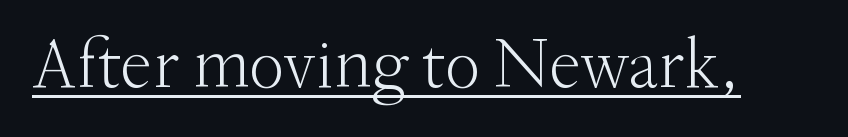
Compared with undecorated copy, this sample adds a rule below the words. Each word holds together tightly as a unit, with standard inter-letter gaps. Character widths vary here, with narrow letters taking less room than wide ones. This is not heavy type; no bold has been used.
